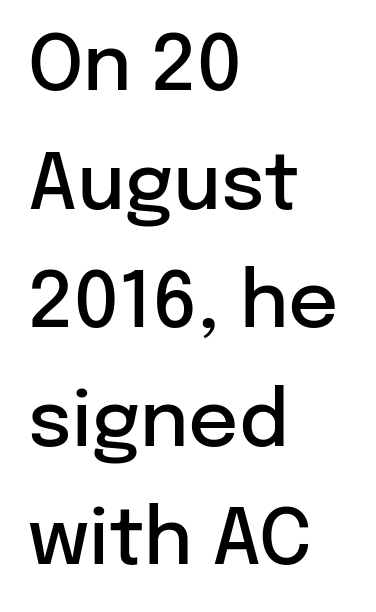
The image shows 78 px semibold sans-serif type, upright; set left-aligned, normal line spacing (1.52x), normal letter spacing, not underlined; low stroke contrast and a medium x-height.
